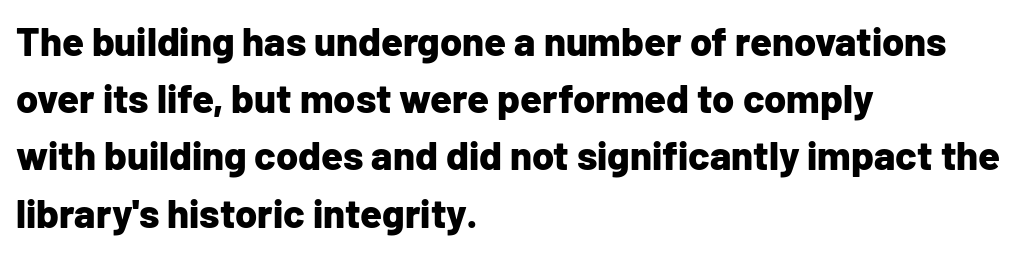
The font's upright variant was chosen for this text. The rendering anchors every line to the left-hand side. The face used here is a sans, in the tradition of grotesques and geometrics. The passage shown is typed in a proportional face where columns would drift.
